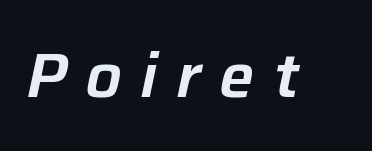
Q: Is the text italic (slanted)? A: Yes, it leans right by about 12 degrees.
Q: Is the text underlined? A: No.
Q: Is the spacing between letters normal or unusually wide? A: Unusually wide.
Q: Width (condensed, normal, or wide)? A: Normal.
Q: Stroke contrast? A: Low.
Q: x-height? A: Medium.
Q: Monospaced? A: No.
